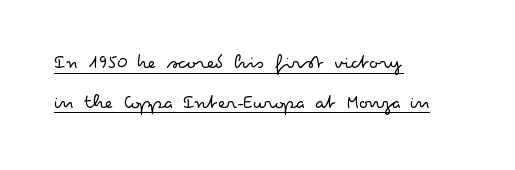
{"italic": "no", "bold": "no", "underline": "yes", "align": "left", "line_spacing_ratio": 1.89, "letter_spacing": "normal", "letter_spacing_em": 0.0, "glyph_px": 21}
